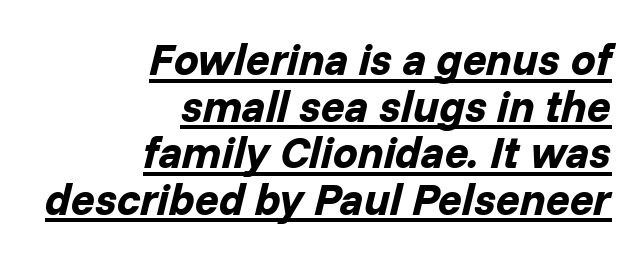
Q: Is the text bold? A: Yes.
Q: Is the text italic (slanted)? A: Yes, it leans right by about 14 degrees.
Q: Is the text underlined? A: Yes.
Q: How is the paragraph aligned? A: Right-aligned.
Q: Is the spacing between letters normal or unusually wide? A: Normal.
Q: Is the spacing between lines tight, normal or loose? A: Tight.
Q: Width (condensed, normal, or wide)? A: Normal.
Q: Stroke contrast? A: Low.
Q: x-height? A: Medium.
Q: Monospaced? A: No.
